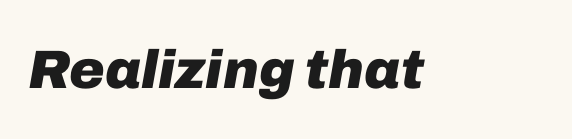
The image shows 54 px heavy type, italic (leaning right); set normal letter spacing, not underlined; low stroke contrast and a medium x-height.
